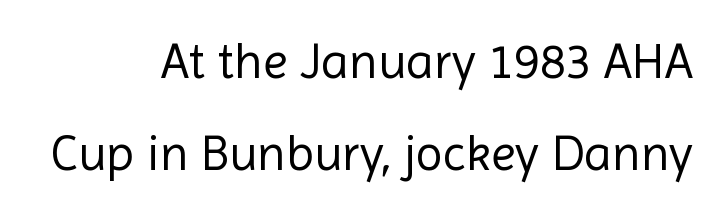
A typesetter would call this proportional, since set widths differ per character. Observe the ordinary spacing: letters are neighbours, not strangers. Upright lettering throughout. Each letter's strokes conclude bluntly, with no projecting serifs. A student would call this right alignment; a typographer would say flush right, rag left.
